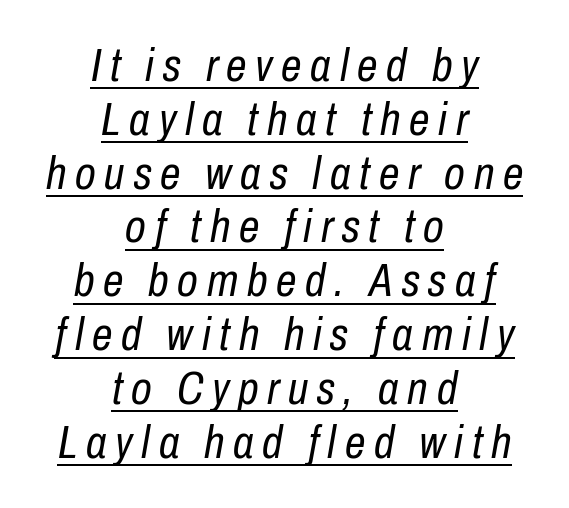
The image shows 46 px regular-weight, condensed type, italic (leaning right); set centered, line spacing 1.17x, underlined; low stroke contrast and a medium x-height.
